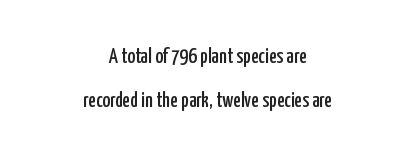
Bare-footed words on every line. Designer's note — italics off, roman on. Inter-character spacing is left at the font's built-in metrics. One-word summary of the alignment: center. The vertical gap from one line to the next is large.
